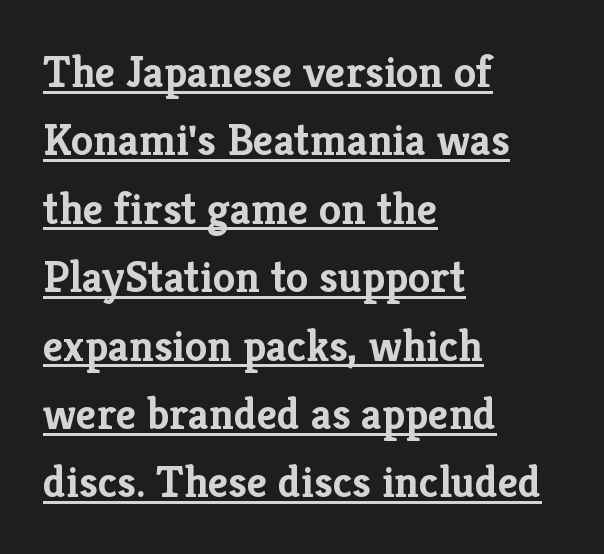
These lines are rendered in a variable-pitch font. Font category for this specimen: serif. Vertical spacing — default. No italicization has been applied; the sample stays upright. Its strokes are broad and dark, the hallmark of bold type.
